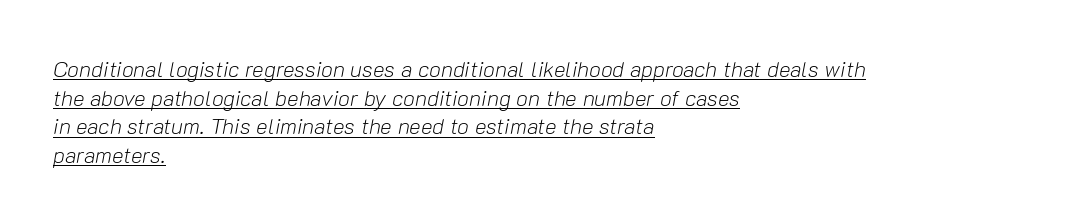
Q: Is the text bold? A: No.
Q: Is the text italic (slanted)? A: Yes, it leans right by about 10 degrees.
Q: Is the text underlined? A: Yes.
Q: How is the paragraph aligned? A: Left-aligned.
Q: Is the spacing between letters normal or unusually wide? A: Normal.
Q: Is the spacing between lines tight, normal or loose? A: Normal.
